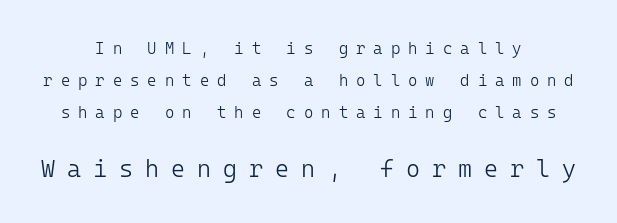
The image shows 24 px text type, upright; set centered, loose line spacing (2.0x), unusually wide letter spacing (+0.5 em), not underlined; the second (bottom) block is 1.5x larger.
